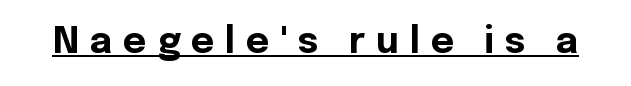
Q: Is the text bold? A: Yes.
Q: Is the text italic (slanted)? A: No, it is upright.
Q: Is the typeface a serif or a sans-serif typeface? A: Sans-serif.
Q: Is the text underlined? A: Yes.
Q: Is the spacing between letters normal or unusually wide? A: Unusually wide.
Q: Width (condensed, normal, or wide)? A: Normal.
Q: x-height? A: Medium.
Q: Monospaced? A: No.
